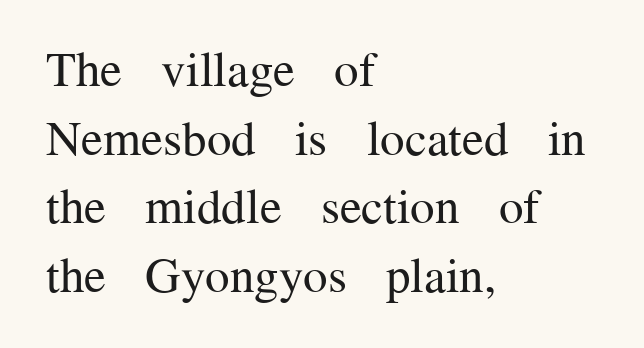
These lines sit exactly where default settings would place them. Spacing verdict: proportional, widths tailored to each character. The zone under the glyphs is completely vacant. In terms of letterform style, serifs are clearly present.
